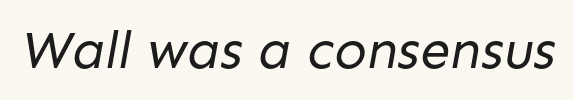
{"serif": "no", "bold": "no", "weight": "regular", "width": "normal", "stroke_contrast": "low", "x_height": "medium", "monospaced": "no", "underline": "no", "letter_spacing": "normal", "letter_spacing_em": 0.0, "glyph_px": 54}
